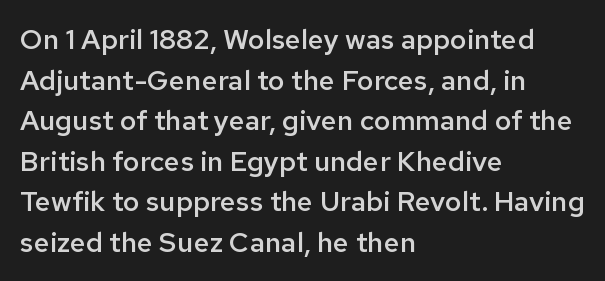
{"serif": "no", "italic": "no", "bold": "semi", "weight": "semibold", "width": "normal", "stroke_contrast": "low", "x_height": "medium", "monospaced": "no", "underline": "no", "align": "left", "line_spacing": "normal", "line_spacing_ratio": 1.45, "letter_spacing": "normal", "letter_spacing_em": 0.0, "glyph_px": 28}
